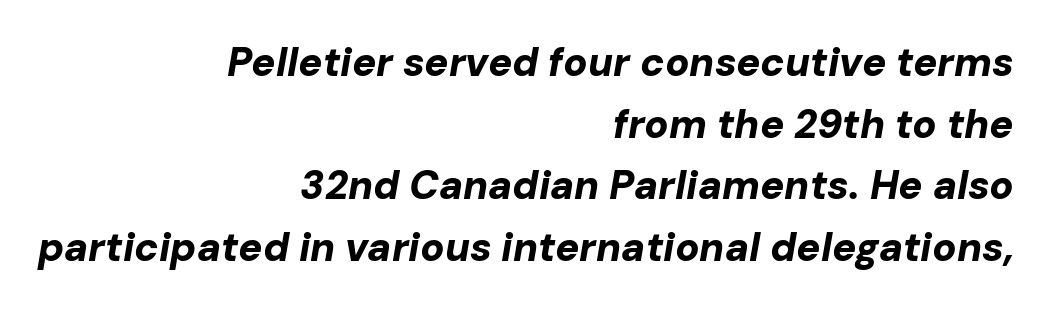
{"italic": "yes", "lean": "right", "slant_degrees": 10, "bold": "yes", "weight": "bold", "width": "normal", "stroke_contrast": "low", "x_height": "medium", "monospaced": "no", "underline": "no", "align": "right", "line_spacing": "normal", "line_spacing_ratio": 1.54, "letter_spacing": "normal", "letter_spacing_em": 0.0, "glyph_px": 40}
